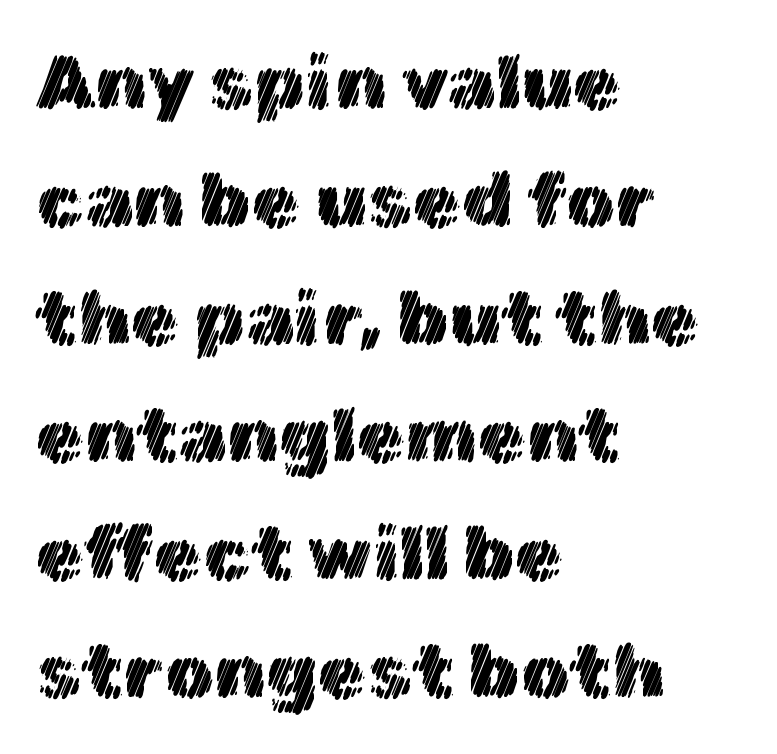
Q: Is the text italic (slanted)? A: No, it is upright.
Q: Is the text underlined? A: No.
Q: How is the paragraph aligned? A: Left-aligned.
Q: Is the spacing between letters normal or unusually wide? A: Normal.
Q: Is the spacing between lines tight, normal or loose? A: Normal.
Q: Width (condensed, normal, or wide)? A: Normal.
Q: x-height? A: Medium.
Q: Monospaced? A: No.
